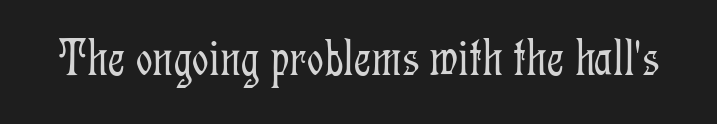
Q: Is the text bold? A: No.
Q: Is the text italic (slanted)? A: No, it is upright.
Q: Is the typeface a serif or a sans-serif typeface? A: Serif.
Q: Is the text underlined? A: No.
Q: Is the spacing between letters normal or unusually wide? A: Normal.
Q: Width (condensed, normal, or wide)? A: Condensed.
Q: Stroke contrast? A: Low.
Q: x-height? A: Medium.
Q: Monospaced? A: No.
